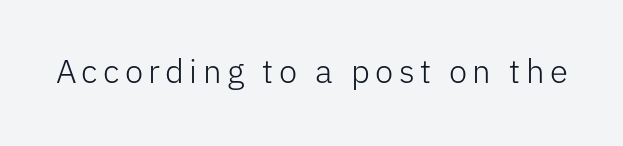
Q: Is the text bold? A: No.
Q: Is the text italic (slanted)? A: No, it is upright.
Q: Is the typeface a serif or a sans-serif typeface? A: Sans-serif.
Q: Is the text underlined? A: No.
Q: Width (condensed, normal, or wide)? A: Normal.
Q: Stroke contrast? A: Low.
Q: x-height? A: Medium.
Q: Monospaced? A: No.
